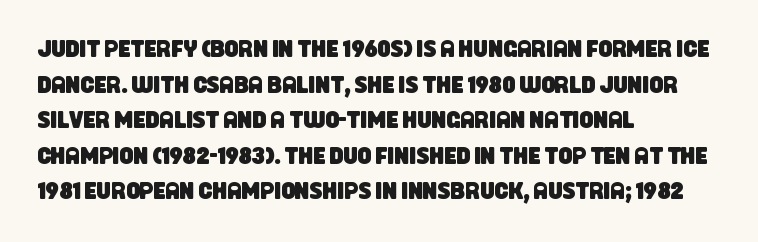
The image shows 24 px text type; set left-aligned, normal line spacing (1.48x), normal letter spacing, not underlined.
